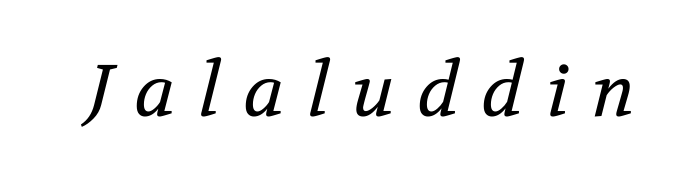
The image shows 73 px regular-weight serif type, italic (leaning right); set unusually wide letter spacing (+0.31 em), not underlined; medium stroke contrast and a medium x-height.
